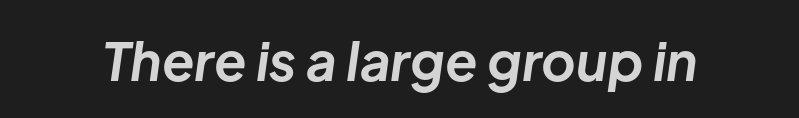
In terms of letterspacing, this is plain default setting. Typesetter's note: full bold, strokes at maximum text heaviness. Looks like regular typesetting: each glyph gets only the width it needs. Only glyphs here, with clear space below each row. The whole block is typeset with a tilt.
